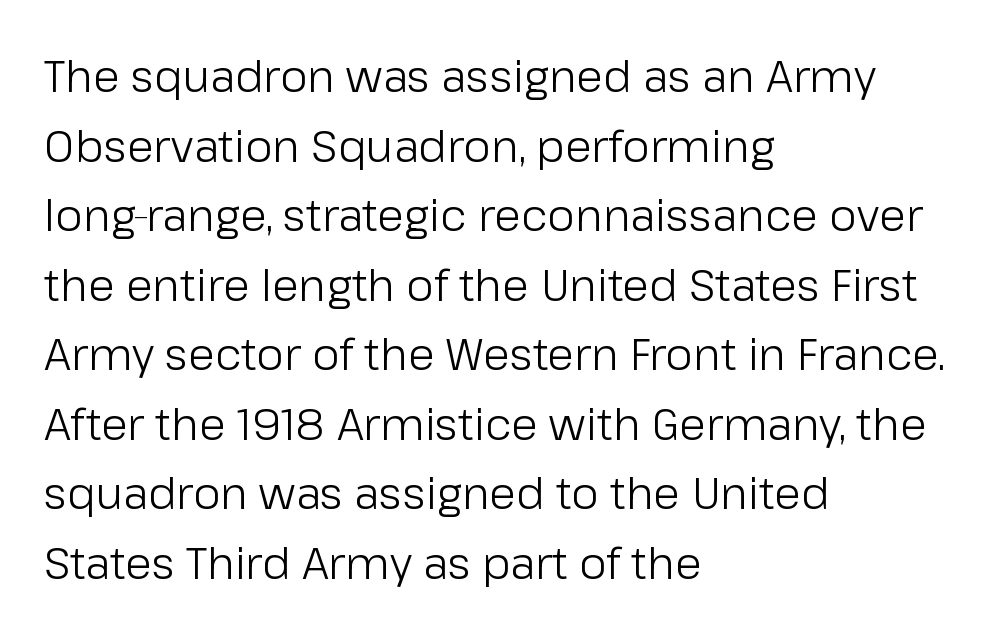
{"serif": "no", "italic": "no", "bold": "no", "weight": "light", "width": "normal", "stroke_contrast": "low", "x_height": "medium", "monospaced": "no", "underline": "no", "align": "left", "line_spacing": "normal", "line_spacing_ratio": 1.58, "letter_spacing": "normal", "letter_spacing_em": 0.0, "glyph_px": 44}
